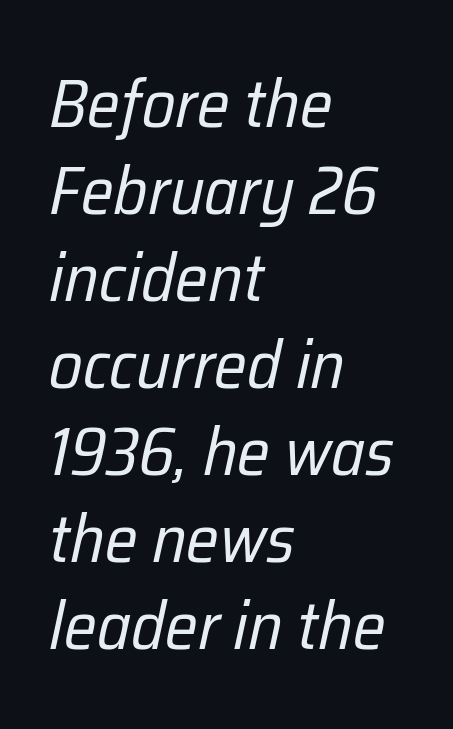
This sample has the flowing, uneven cadence of proportional lettering. Decoration check: the copy has no underline. The space between consecutive lines is moderate. All the whitespace from short lines collects on the right. The rendering keeps characters at their native spacing. A typesetter would mark this as italic.
